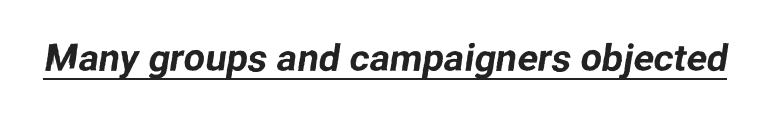
The image shows 38 px sans-serif type; set normal letter spacing, underlined; low stroke contrast and a medium x-height.
